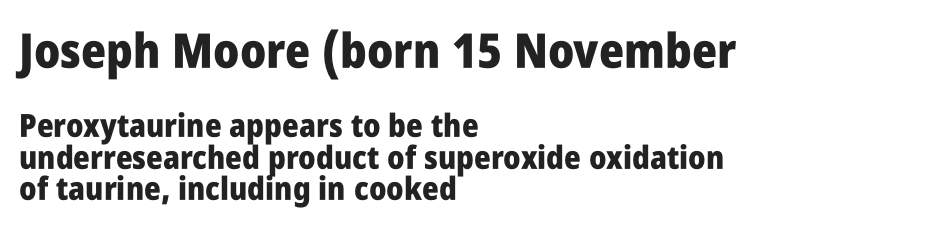
On the weight axis this lands at bold, roughly 700. In terms of letterform style, serifs are entirely absent. Is the block centered? No — it sits flush against the left margin. A typesetter would call this proportional, since set widths differ per character. Successive baselines arrive quickly, one right under another.
